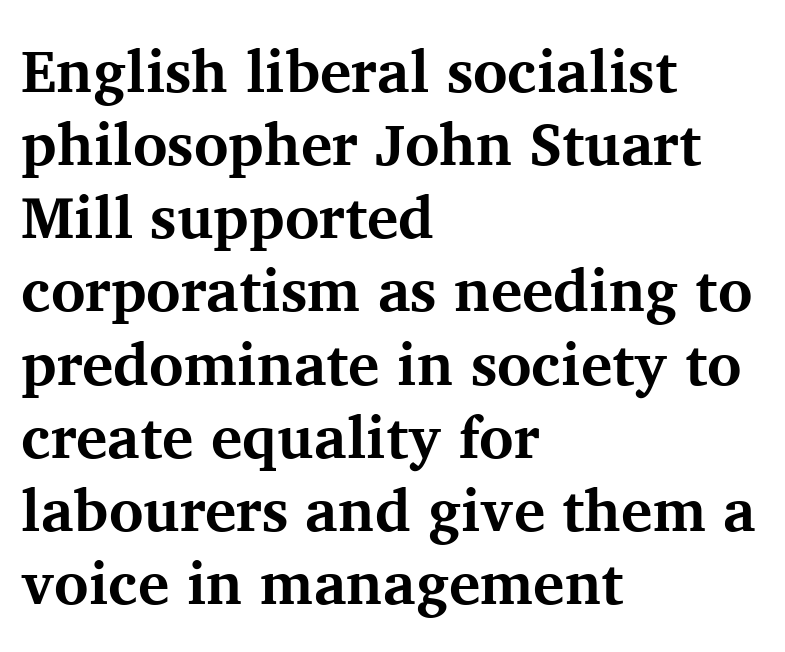
The image shows 59 px bold serif type, upright; set left-aligned, line spacing 1.24x, normal letter spacing, not underlined; medium stroke contrast and a medium x-height.
